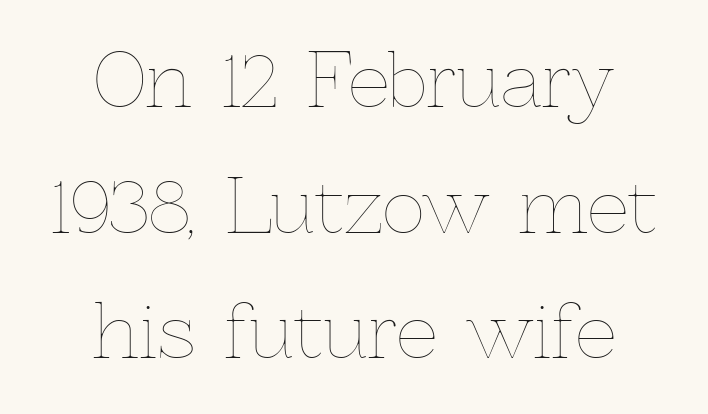
Q: Is the text bold? A: No.
Q: Is the text italic (slanted)? A: No, it is upright.
Q: Is the text underlined? A: No.
Q: How is the paragraph aligned? A: Centered.
Q: Is the spacing between letters normal or unusually wide? A: Normal.
Q: Width (condensed, normal, or wide)? A: Normal.
Q: x-height? A: Medium.
Q: Monospaced? A: No.
